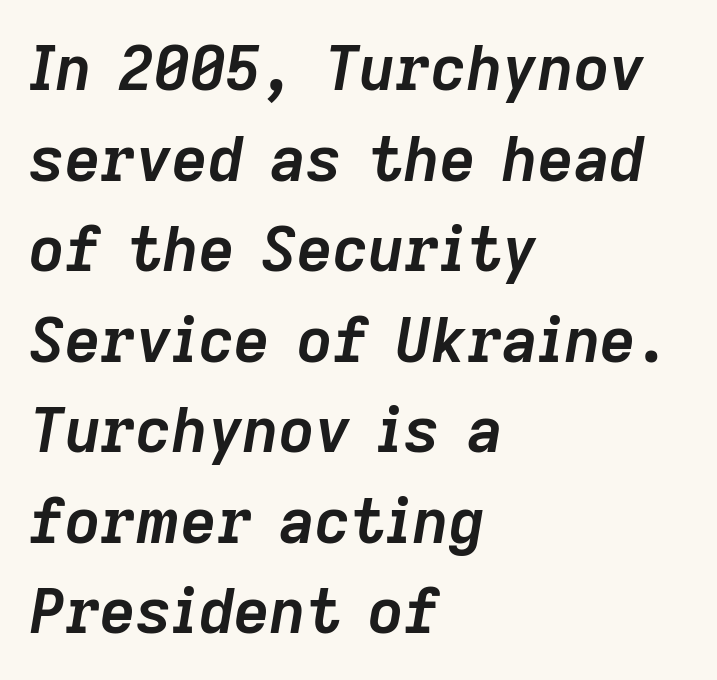
{"italic": "yes", "lean": "right", "slant_degrees": 9, "bold": "yes", "weight": "semibold", "width": "normal", "stroke_contrast": "low", "x_height": "medium", "monospaced": "no", "underline": "no", "align": "left", "line_spacing": "normal", "line_spacing_ratio": 1.46, "letter_spacing": "normal", "letter_spacing_em": 0.0, "glyph_px": 62}
